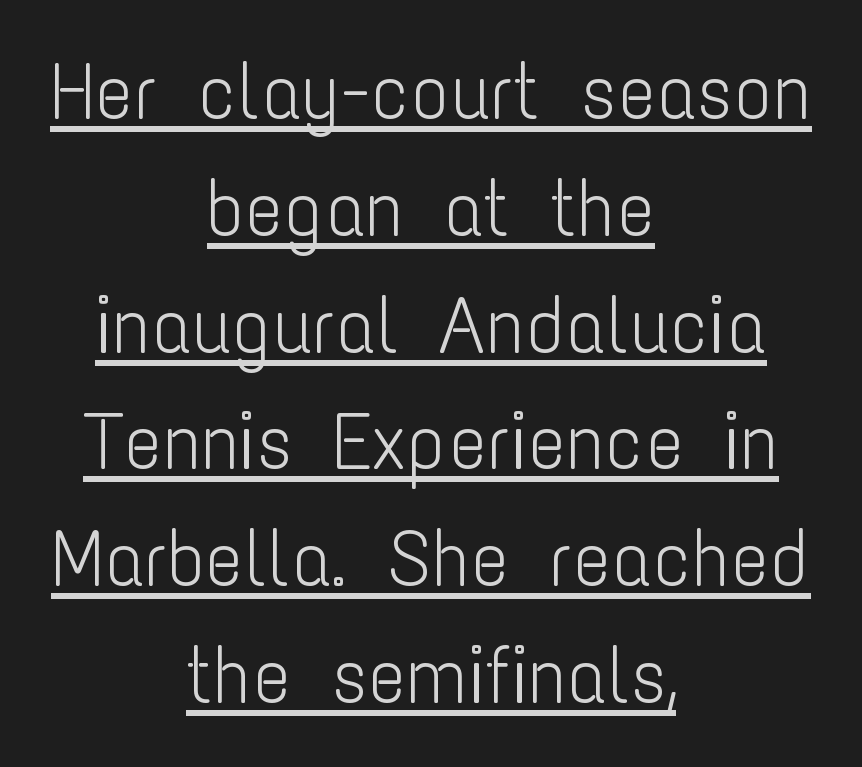
The image shows 80 px light, condensed sans-serif type, upright; set centered, normal line spacing (1.46x), normal letter spacing, underlined; low stroke contrast and a medium x-height.
